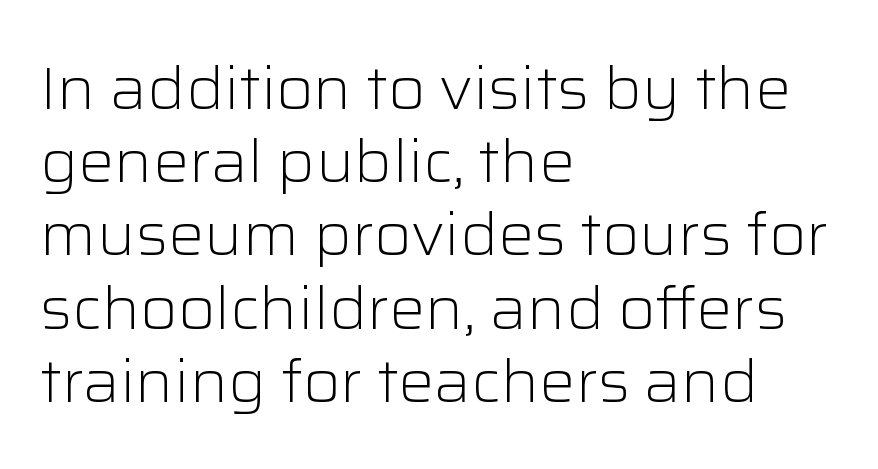
The image shows 60 px light sans-serif type, upright; set left-aligned, line spacing 1.22x, normal letter spacing, not underlined; low stroke contrast and a medium x-height.
